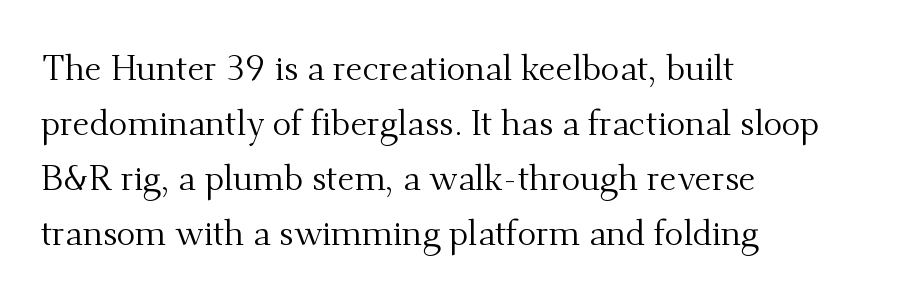
The image shows 35 px regular-weight serif type, upright; set left-aligned, normal line spacing (1.57x), normal letter spacing, not underlined; medium stroke contrast and a small x-height.
